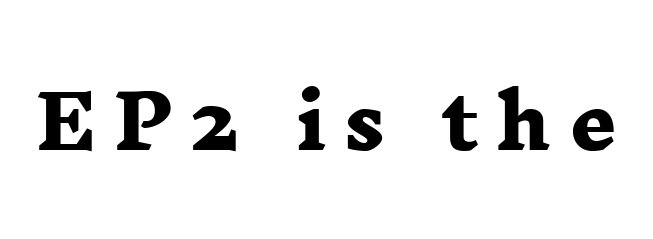
{"serif": "yes", "bold": "yes", "weight": "heavy", "width": "wide", "stroke_contrast": "low", "x_height": "medium", "monospaced": "no", "underline": "no", "letter_spacing": "wide", "letter_spacing_em": 0.25, "glyph_px": 73}
